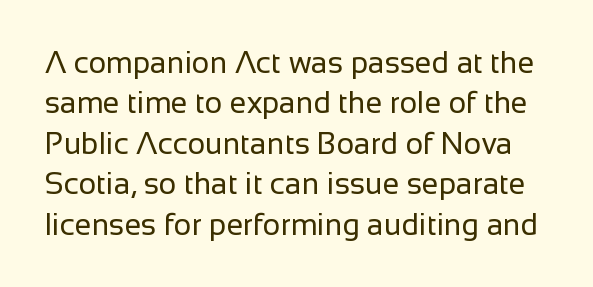
Q: Is the text bold? A: No.
Q: Is the text italic (slanted)? A: No, it is upright.
Q: Is the typeface a serif or a sans-serif typeface? A: Sans-serif.
Q: Is the text underlined? A: No.
Q: Is the spacing between letters normal or unusually wide? A: Normal.
Q: Is the spacing between lines tight, normal or loose? A: Normal.
Q: Width (condensed, normal, or wide)? A: Normal.
Q: Stroke contrast? A: Low.
Q: x-height? A: Medium.
Q: Monospaced? A: No.
